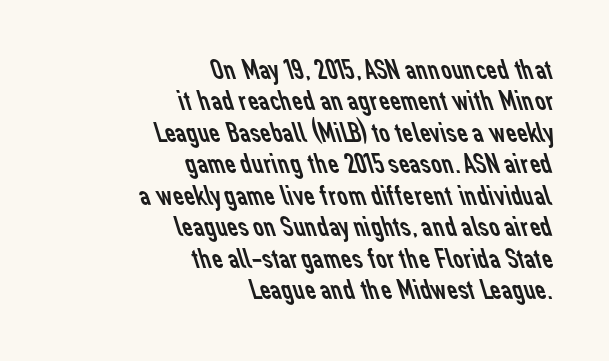
Q: Is the text bold? A: No.
Q: Is the typeface a serif or a sans-serif typeface? A: Sans-serif.
Q: Is the text underlined? A: No.
Q: How is the paragraph aligned? A: Right-aligned.
Q: Is the spacing between letters normal or unusually wide? A: Normal.
Q: Is the spacing between lines tight, normal or loose? A: Tight.
Q: Width (condensed, normal, or wide)? A: Normal.
Q: Stroke contrast? A: Low.
Q: x-height? A: Medium.
Q: Monospaced? A: No.
